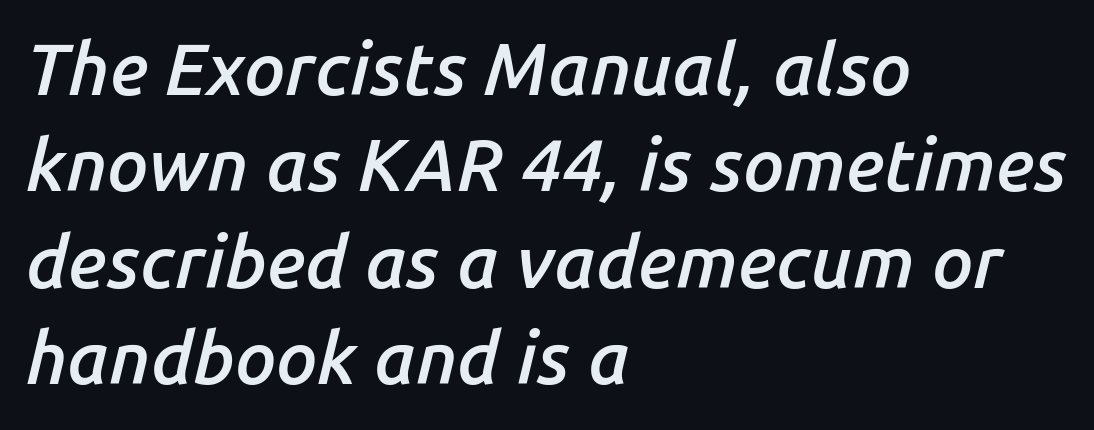
The image shows 73 px semibold type, italic (leaning right); set left-aligned, normal line spacing (1.32x), normal letter spacing, not underlined; low stroke contrast and a medium x-height.
